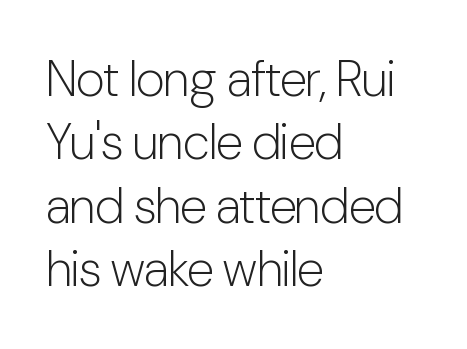
The image shows 50 px light, condensed sans-serif type, upright; set left-aligned, normal line spacing (1.27x), normal letter spacing, not underlined; low stroke contrast and a medium x-height.
